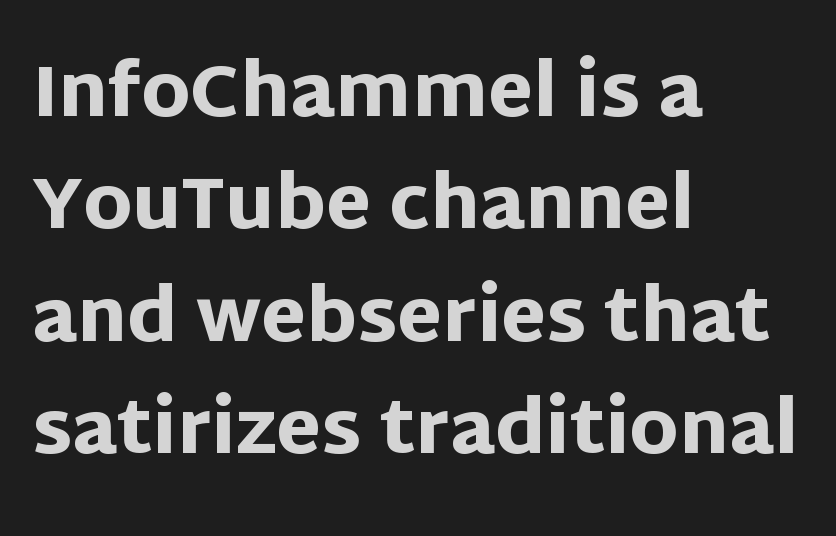
The image shows 73 px heavy sans-serif type, upright; set left-aligned, normal line spacing (1.54x), normal letter spacing, not underlined; low stroke contrast and a large x-height.
